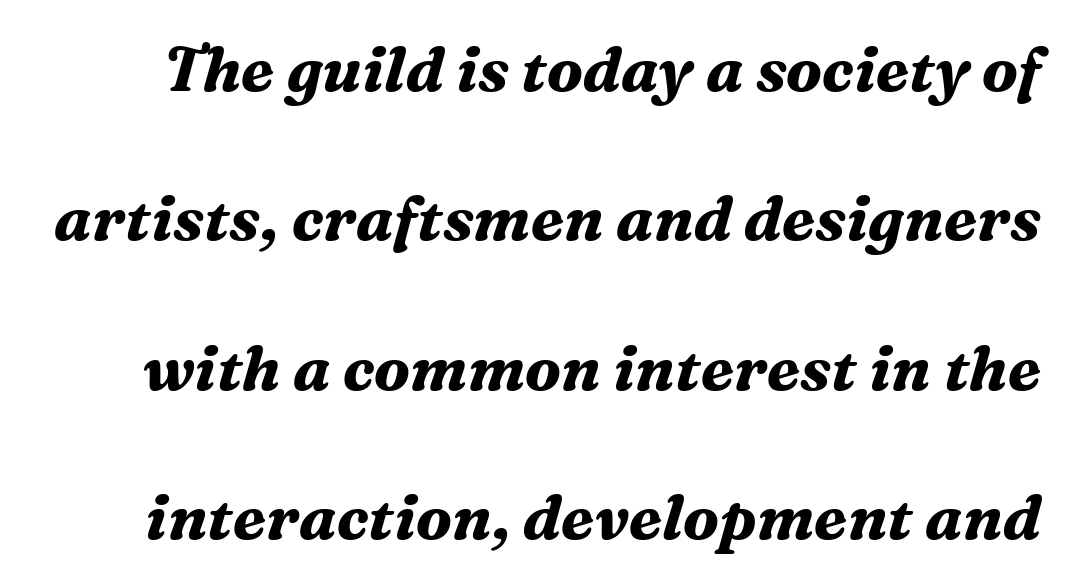
Q: Is the text bold? A: Yes.
Q: Is the text italic (slanted)? A: Yes, it leans right by about 16 degrees.
Q: Is the typeface a serif or a sans-serif typeface? A: Serif.
Q: Is the text underlined? A: No.
Q: Is the spacing between letters normal or unusually wide? A: Normal.
Q: Is the spacing between lines tight, normal or loose? A: Loose.
Q: Width (condensed, normal, or wide)? A: Normal.
Q: Stroke contrast? A: Medium.
Q: x-height? A: Medium.
Q: Monospaced? A: No.
